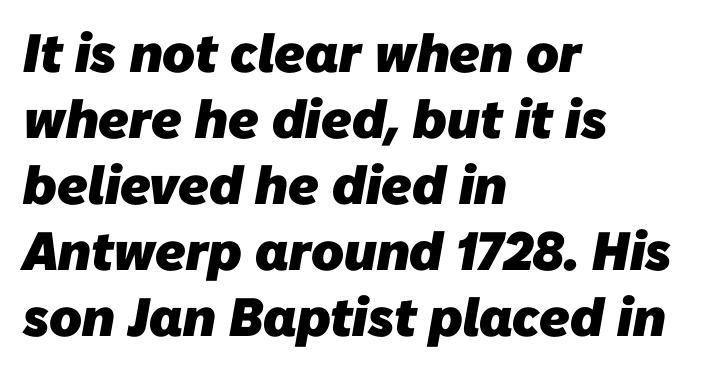
If you drew a ruler down the left edge, every line would touch it. The rendering keeps characters at their native spacing. Heavy, bold letterforms. Font category for this specimen: sans-serif. Lines of text with bare space underneath.
